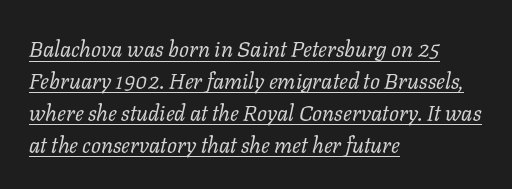
Q: Is the text bold? A: No.
Q: Is the text italic (slanted)? A: Yes, it leans right by about 11 degrees.
Q: Is the text underlined? A: Yes.
Q: How is the paragraph aligned? A: Left-aligned.
Q: Is the spacing between letters normal or unusually wide? A: Normal.
Q: Is the spacing between lines tight, normal or loose? A: Normal.
